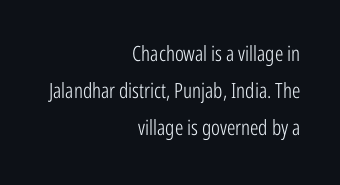
{"italic": "no", "bold": "no", "underline": "no", "align": "right", "line_spacing_ratio": 1.77, "letter_spacing": "normal", "letter_spacing_em": 0.0, "glyph_px": 21}
